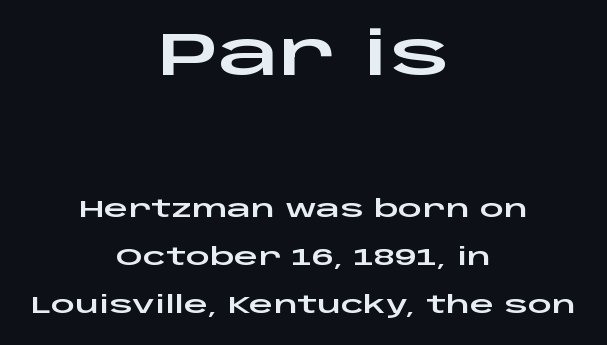
Spacing between characters is what you'd get straight out of the box. Rows of type keep a wide berth in the vertical direction. A typesetter would mark this as roman, not italic. The letters carry no serifs — their stems end cleanly without finishing strokes. The specimen omits any rule beneath the text block's lines. Which chunk is bigger? The first one — the top block dwarfs the bottom.
